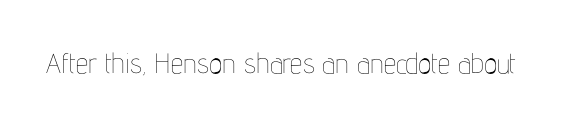
{"italic": "no", "bold": "no", "weight": "thin", "width": "condensed", "stroke_contrast": "low", "x_height": "medium", "monospaced": "no", "underline": "no", "letter_spacing": "normal", "letter_spacing_em": 0.0, "glyph_px": 28}
